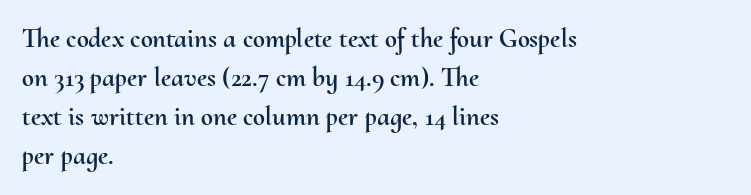
The image shows 27 px text type, upright; set left-aligned, normal line spacing (1.45x), normal letter spacing, not underlined.
